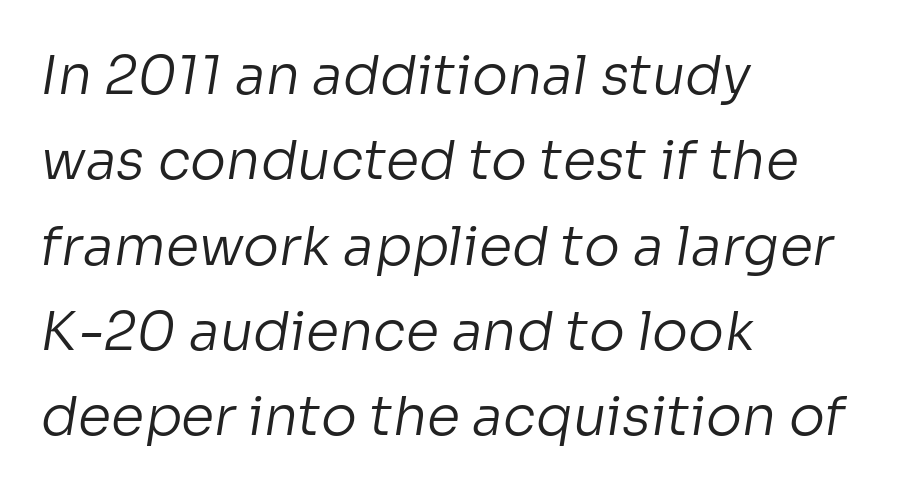
Q: Is the text bold? A: No.
Q: Is the typeface a serif or a sans-serif typeface? A: Sans-serif.
Q: Is the text underlined? A: No.
Q: How is the paragraph aligned? A: Left-aligned.
Q: Is the spacing between letters normal or unusually wide? A: Normal.
Q: Is the spacing between lines tight, normal or loose? A: Normal.
Q: Width (condensed, normal, or wide)? A: Normal.
Q: Stroke contrast? A: Low.
Q: x-height? A: Medium.
Q: Monospaced? A: No.
